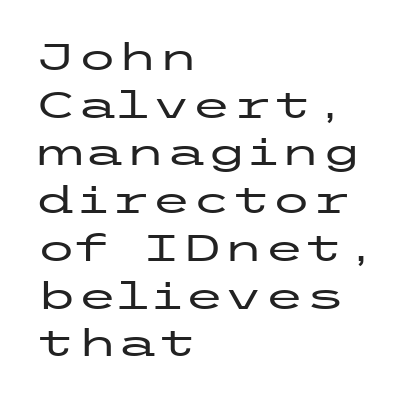
The image shows 37 px wide sans-serif type, upright; set left-aligned, normal line spacing (1.29x), normal letter spacing, not underlined; low stroke contrast and a medium x-height.
